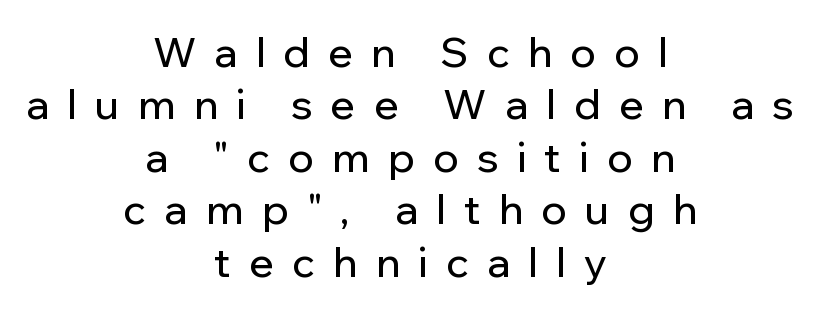
Q: Is the text italic (slanted)? A: No, it is upright.
Q: Is the typeface a serif or a sans-serif typeface? A: Sans-serif.
Q: Is the text underlined? A: No.
Q: How is the paragraph aligned? A: Centered.
Q: Is the spacing between letters normal or unusually wide? A: Unusually wide.
Q: Is the spacing between lines tight, normal or loose? A: Normal.
Q: Width (condensed, normal, or wide)? A: Normal.
Q: Stroke contrast? A: Low.
Q: x-height? A: Medium.
Q: Monospaced? A: No.
